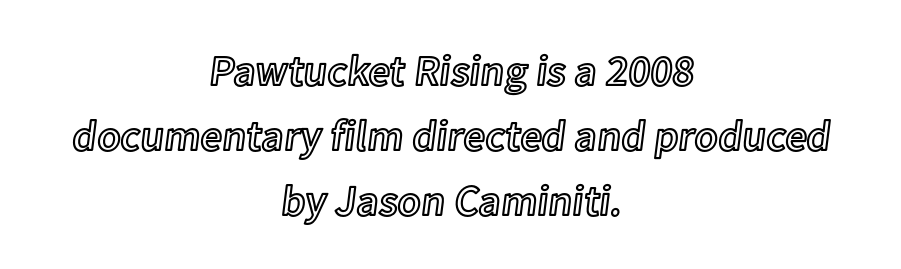
{"width": "normal", "x_height": "medium", "monospaced": "no", "underline": "no", "align": "center", "line_spacing": "normal", "line_spacing_ratio": 1.51, "letter_spacing": "normal", "letter_spacing_em": 0.0, "glyph_px": 43}
